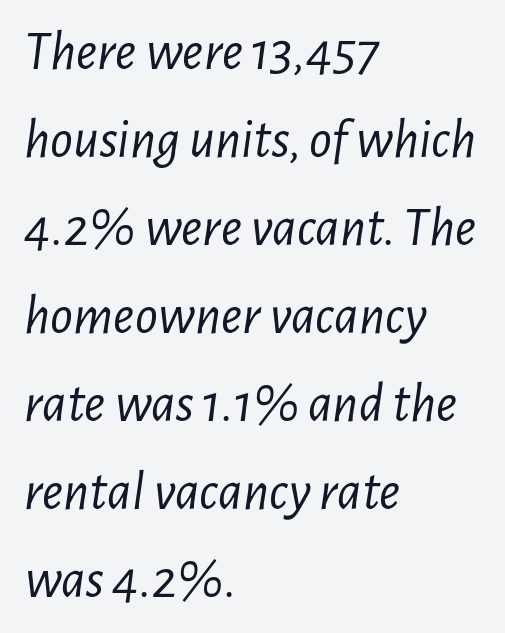
The image shows 56 px light, condensed type, italic (leaning right); set left-aligned, normal line spacing (1.57x), normal letter spacing, not underlined; low stroke contrast and a medium x-height.
